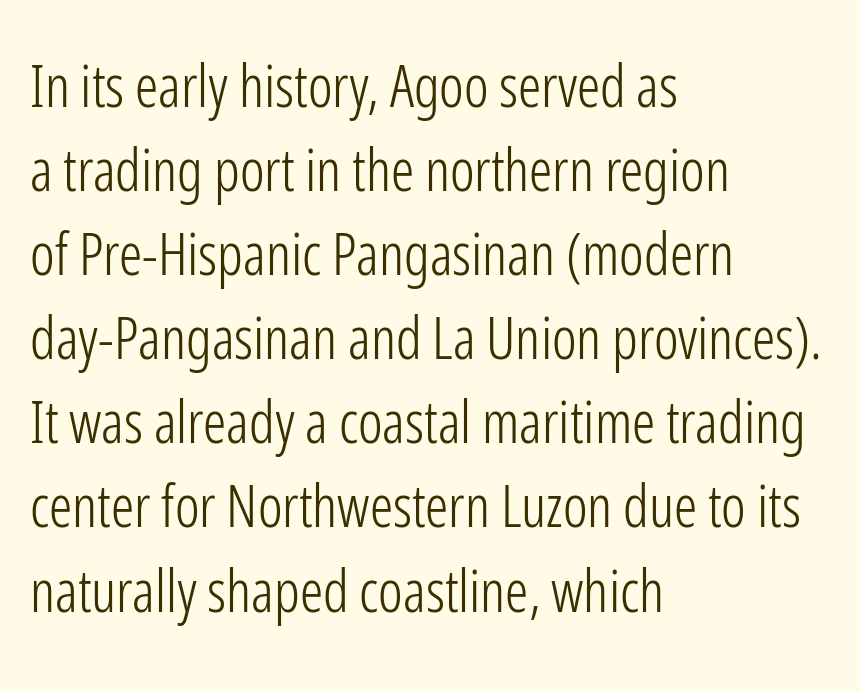
Q: Is the text bold? A: No.
Q: Is the text italic (slanted)? A: No, it is upright.
Q: Is the typeface a serif or a sans-serif typeface? A: Sans-serif.
Q: Is the text underlined? A: No.
Q: How is the paragraph aligned? A: Left-aligned.
Q: Is the spacing between letters normal or unusually wide? A: Normal.
Q: Is the spacing between lines tight, normal or loose? A: Normal.
Q: Width (condensed, normal, or wide)? A: Condensed.
Q: Stroke contrast? A: Low.
Q: x-height? A: Medium.
Q: Monospaced? A: No.
